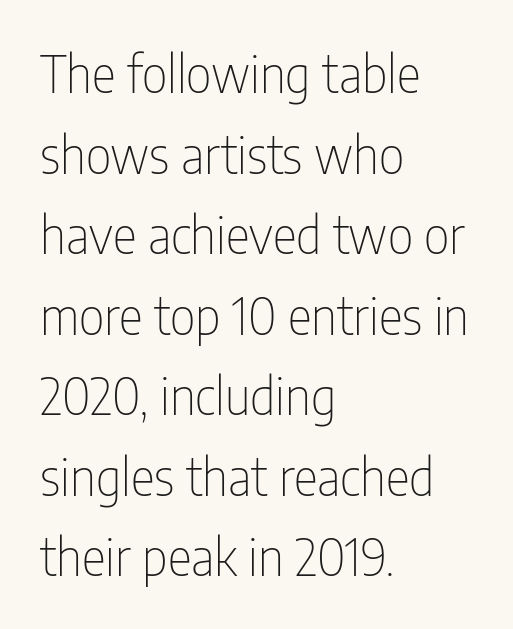
A light-to-regular cut is what we see here. This sample has the flowing, uneven cadence of proportional lettering. Clear beneath every line of the passage. Posture: straight, roman, zero tilt.
